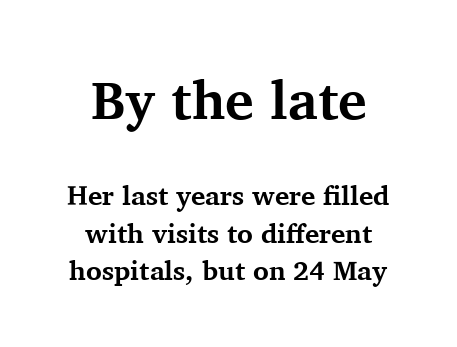
{"serif": "yes", "italic": "no", "bold": "yes", "weight": "bold", "width": "normal", "stroke_contrast": "medium", "x_height": "medium", "monospaced": "no", "underline": "no", "align": "center", "line_spacing": "normal", "line_spacing_ratio": 1.39, "letter_spacing": "normal", "letter_spacing_em": 0.0, "larger_block": "first", "size_ratio": 2.0, "glyph_px": 54}
